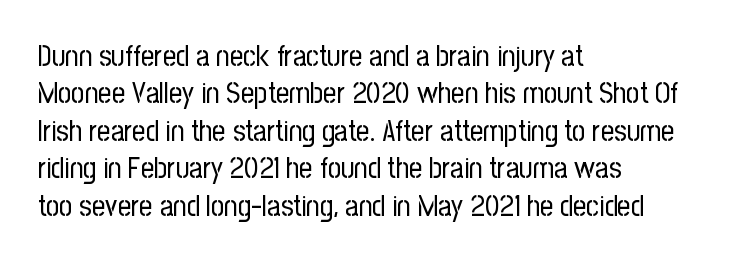
Q: Is the text bold? A: No.
Q: Is the text italic (slanted)? A: No, it is upright.
Q: Is the typeface a serif or a sans-serif typeface? A: Sans-serif.
Q: Is the text underlined? A: No.
Q: How is the paragraph aligned? A: Left-aligned.
Q: Is the spacing between letters normal or unusually wide? A: Normal.
Q: Is the spacing between lines tight, normal or loose? A: Normal.
Q: Width (condensed, normal, or wide)? A: Condensed.
Q: Stroke contrast? A: Low.
Q: x-height? A: Medium.
Q: Monospaced? A: No.
